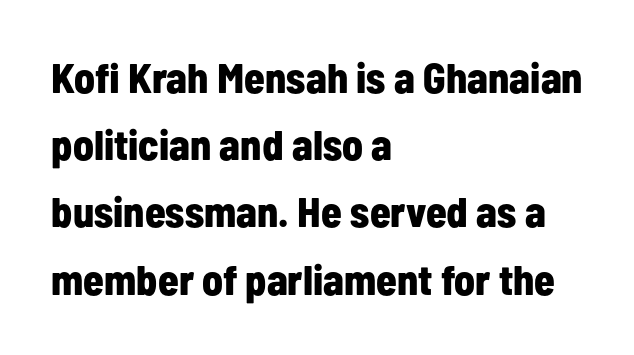
The foot of each line stays bare and open. Summary of weight: heavy, a full bold. One-word summary of the alignment: left. Tracking here is standard; glyphs follow each other at the usual distance. The rows are spaced the way most documents space them. Are there feet on the stems? There aren't — it's a sans.
